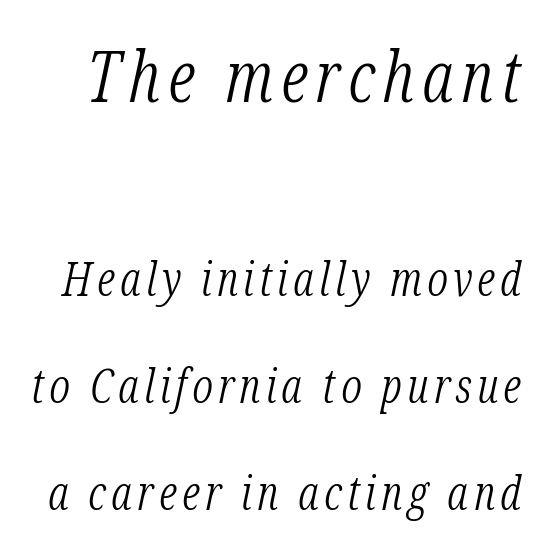
These lines stand farther apart than default settings would place them. Weight: in the light-to-regular range. Descenders hang freely into open space. The text was rendered using a seriffed face with decorative stroke endings. Of the two passages, the one on top uses the larger point size. If you drew a line through each stem, it would be angled.
